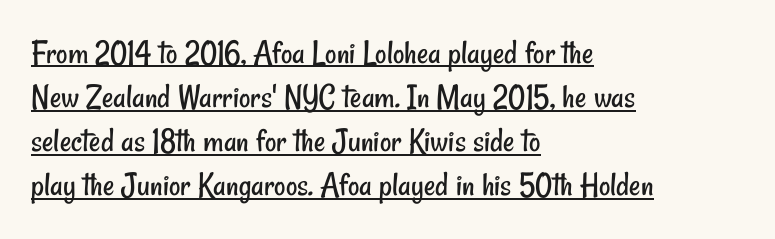
The image shows 35 px regular-weight, condensed sans-serif type; set left-aligned, normal line spacing (1.26x), normal letter spacing, underlined; low stroke contrast and a small x-height.
